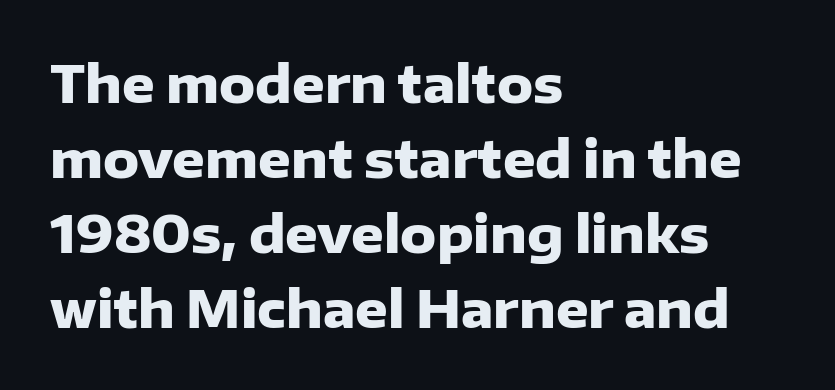
{"serif": "no", "italic": "no", "bold": "yes", "weight": "heavy", "width": "normal", "stroke_contrast": "low", "x_height": "medium", "monospaced": "no", "underline": "no", "align": "left", "line_spacing": "normal", "line_spacing_ratio": 1.47, "letter_spacing": "normal", "letter_spacing_em": 0.0, "glyph_px": 51}
